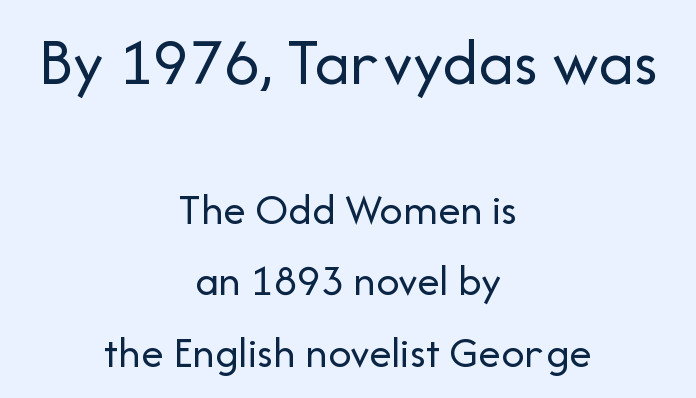
The face looks like a standard text weight, possibly lighter. Words float on clear page, feet unadorned. Ascenders rise straight up at ninety degrees. These two chunks differ in scale, with the top chunk taking the larger measure. The passage shown stacks its lines at a standard gap.
